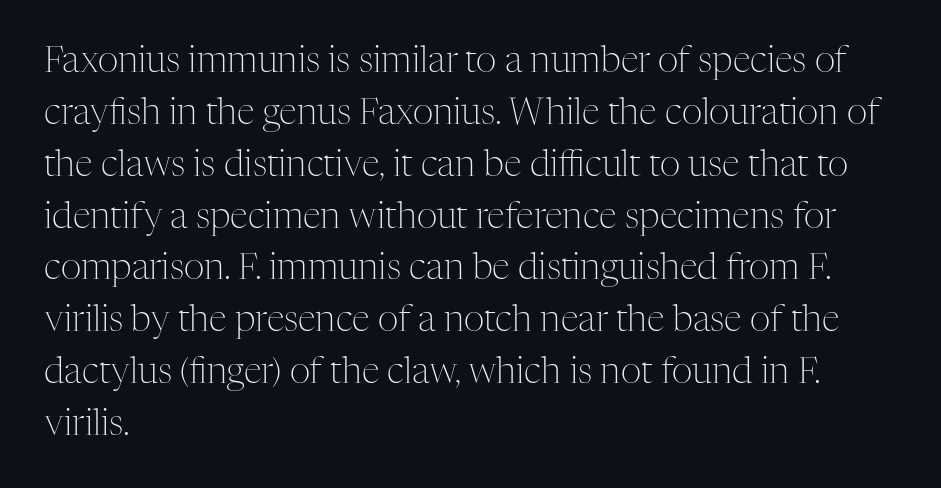
Q: Is the text bold? A: No.
Q: Is the text italic (slanted)? A: No, it is upright.
Q: Is the typeface a serif or a sans-serif typeface? A: Serif.
Q: Is the text underlined? A: No.
Q: How is the paragraph aligned? A: Left-aligned.
Q: Is the spacing between letters normal or unusually wide? A: Normal.
Q: Is the spacing between lines tight, normal or loose? A: Normal.
Q: Width (condensed, normal, or wide)? A: Normal.
Q: Stroke contrast? A: Medium.
Q: x-height? A: Medium.
Q: Monospaced? A: No.
